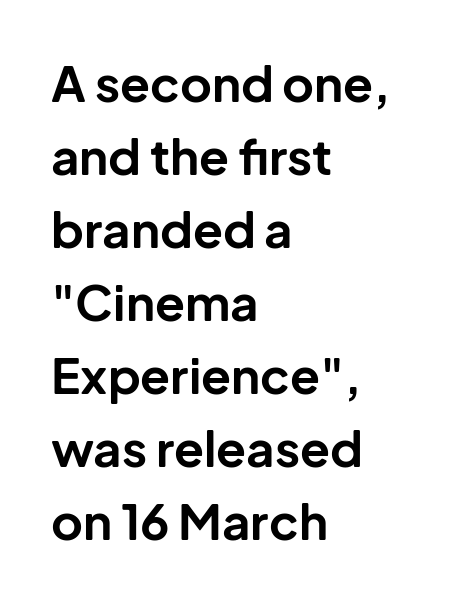
Q: Is the text bold? A: Yes.
Q: Is the text italic (slanted)? A: No, it is upright.
Q: Is the typeface a serif or a sans-serif typeface? A: Sans-serif.
Q: Is the text underlined? A: No.
Q: How is the paragraph aligned? A: Left-aligned.
Q: Is the spacing between letters normal or unusually wide? A: Normal.
Q: Is the spacing between lines tight, normal or loose? A: Normal.
Q: Width (condensed, normal, or wide)? A: Normal.
Q: Stroke contrast? A: Low.
Q: x-height? A: Medium.
Q: Monospaced? A: No.
